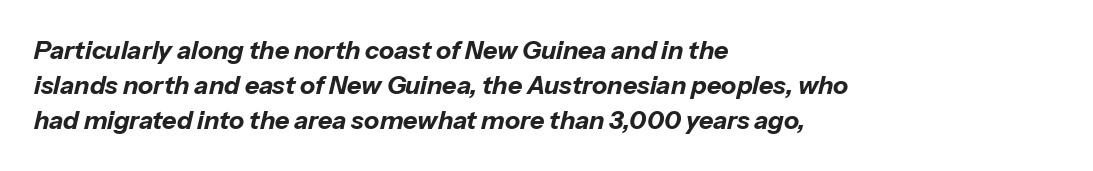
These lines keep a tight, regular rhythm from letter to letter. The rendering anchors every line to the left-hand side. Compared with ordinary roman type, these characters are visibly tilted. Quick note: interline space is typical. Thick stems and heavy bowls — unmistakably bold.
